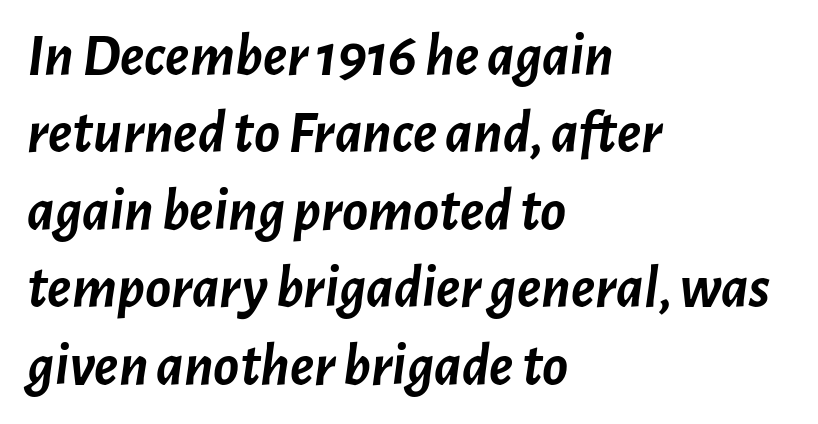
Unmarked baselines from the first word to the last. The letters are bold, with thick, heavy strokes. Caption: multi-line text, flush left, ragged right. The letters advance in unequal steps, a hallmark of proportional type.
